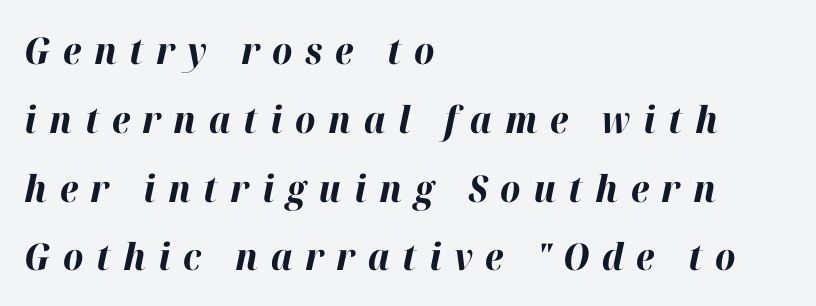
{"italic": "yes", "lean": "right", "slant_degrees": 12, "bold": "yes", "weight": "bold", "width": "normal", "stroke_contrast": "high", "x_height": "medium", "monospaced": "no", "underline": "no", "align": "left", "line_spacing_ratio": 1.86, "letter_spacing": "wide", "letter_spacing_em": 0.34, "glyph_px": 37}
